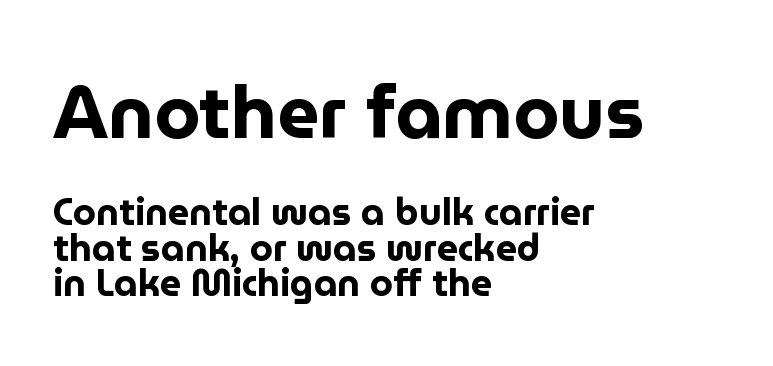
The image shows 74 px bold sans-serif type, upright; set left-aligned, tight line spacing (0.95x), normal letter spacing, not underlined; the first (top) block is 2.0x larger; low stroke contrast and a medium x-height.
